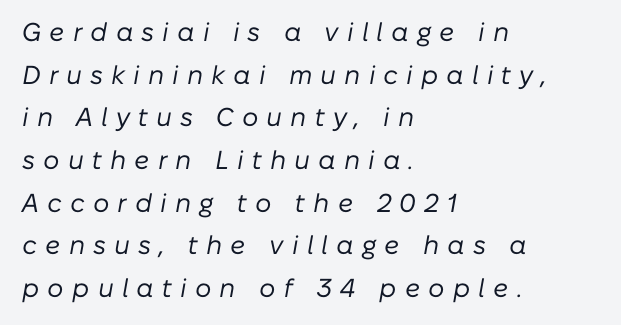
The image shows 26 px text type, italic (leaning right); set left-aligned, normal line spacing (1.64x), unusually wide letter spacing (+0.31 em), not underlined.
